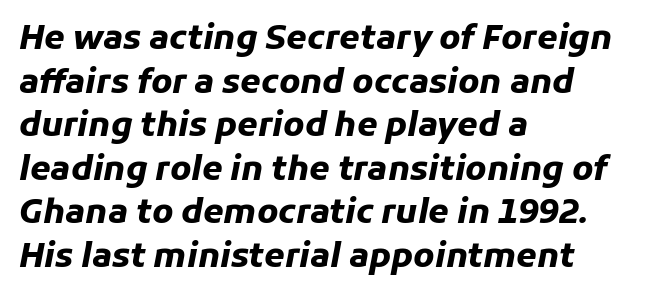
The designer left line spacing at the default. Underlining? Definitely not there. All the whitespace from short lines collects on the right. The rendering uses a bold face; every stroke is thick and dark. Looks like regular typesetting: each glyph gets only the width it needs. In terms of letterspacing, this is plain default setting.
